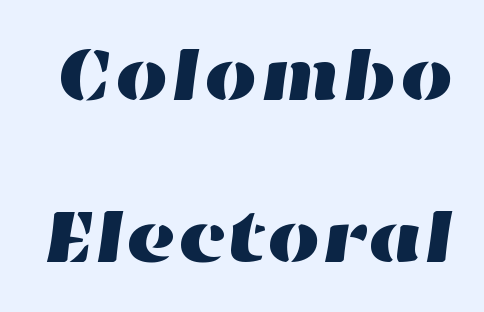
Q: Is the text underlined? A: No.
Q: Is the spacing between letters normal or unusually wide? A: Normal.
Q: Is the spacing between lines tight, normal or loose? A: Loose.
Q: Width (condensed, normal, or wide)? A: Wide.
Q: Stroke contrast? A: High.
Q: x-height? A: Medium.
Q: Monospaced? A: No.
